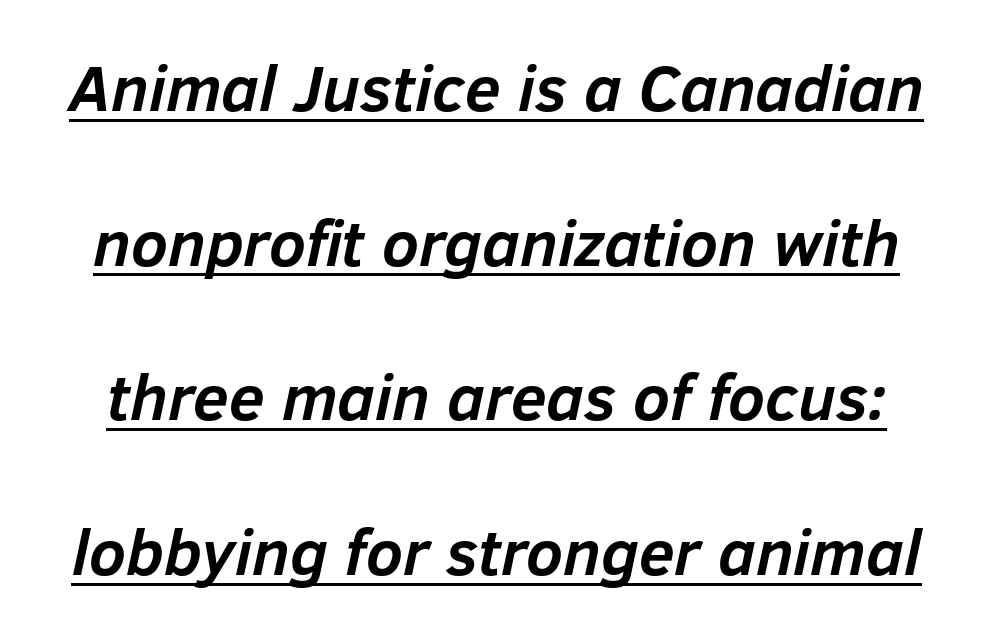
{"italic": "yes", "lean": "right", "slant_degrees": 12, "bold": "yes", "weight": "semibold", "width": "normal", "stroke_contrast": "low", "x_height": "medium", "monospaced": "no", "underline": "yes", "line_spacing": "loose", "line_spacing_ratio": 2.38, "letter_spacing": "normal", "letter_spacing_em": 0.0, "glyph_px": 65}
